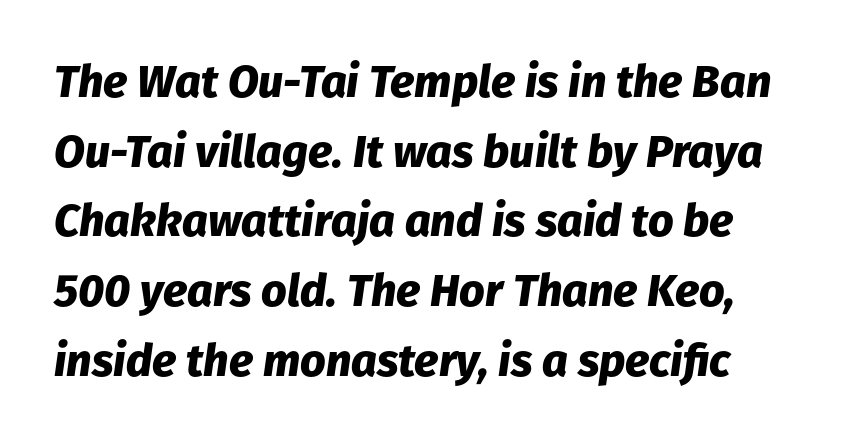
The line-height multiplier appears to be the usual default. You could call the tracking neutral — neither tight nor loose. The font's italic variant was chosen for this text. This is heavy type, rendered in bold. Each letter keeps its own natural width here, so spacing adapts to shape. Lines of text with bare space underneath.
